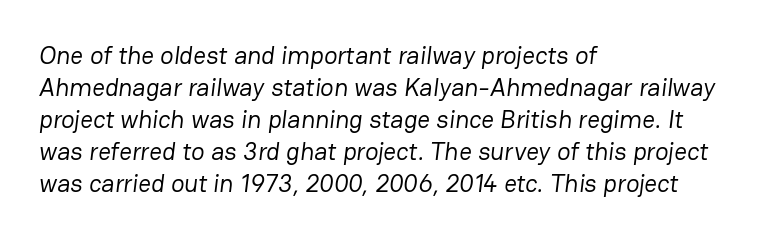
The typeface has the unassuming heft of standard copy or less. Spacing between characters is what you'd get straight out of the box. Short and long lines alike share a common starting point at left. Does the leading feel generous? No, just average.
